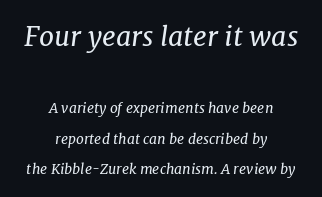
The image shows 27 px text type, italic (leaning right); set centered, loose line spacing (2.17x), normal letter spacing, not underlined; the first (top) block is 1.93x larger.
